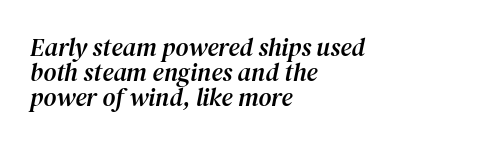
Bare-footed words on every line. Glyph-to-glyph distance matches everyday printed text. The passage shown stacks its lines with hardly any gap. Tall strokes in this sample are angled rather than plumb.
